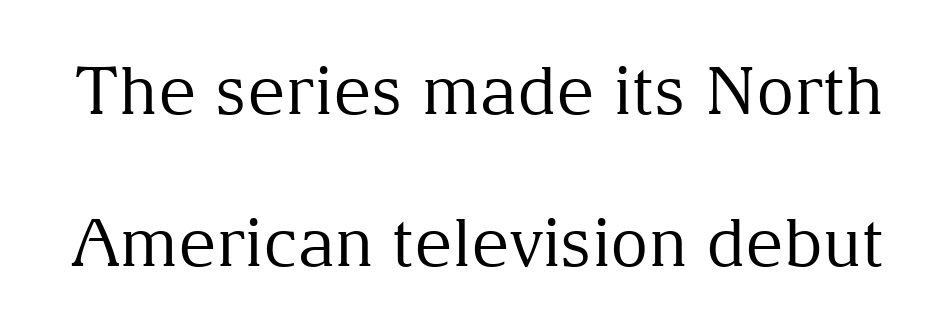
{"serif": "yes", "italic": "no", "bold": "no", "weight": "regular", "width": "normal", "stroke_contrast": "medium", "x_height": "medium", "monospaced": "no", "underline": "no", "line_spacing": "loose", "line_spacing_ratio": 2.31, "letter_spacing": "normal", "letter_spacing_em": 0.0, "glyph_px": 66}
